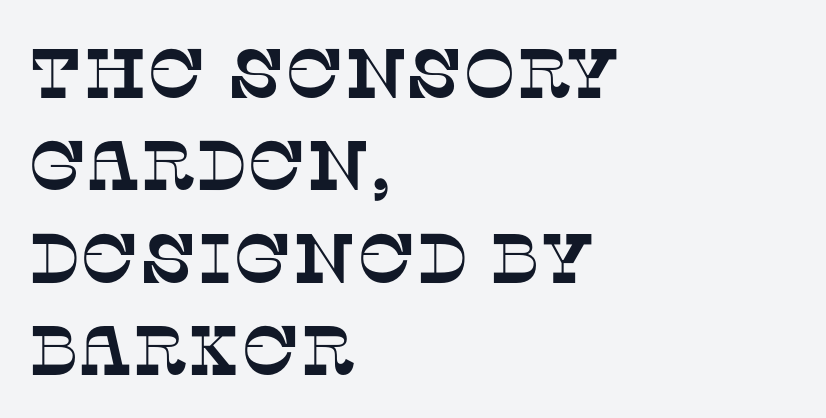
Horizontally, the lines are justified to the leading edge only. The space beneath each line is pristine and unruled. Observe the serifs anchoring each vertical stroke in this sample. Inter-character spacing is left at the font's built-in metrics.
